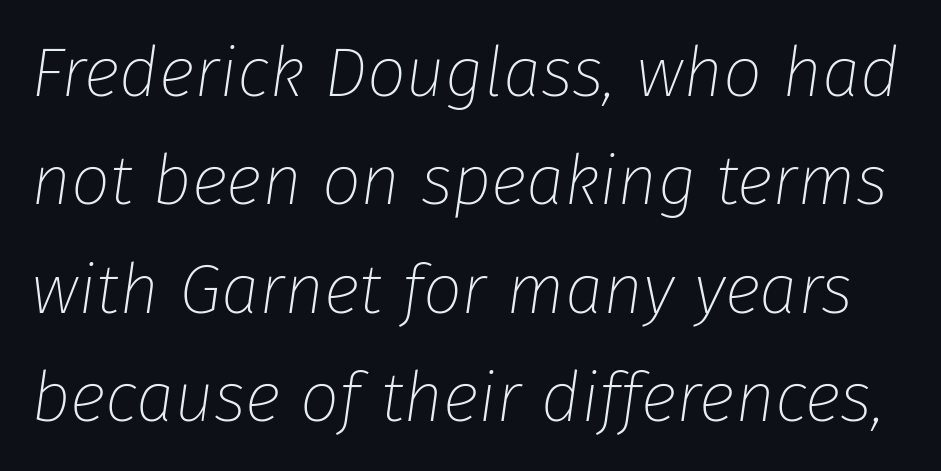
Q: Is the text bold? A: No.
Q: Is the text italic (slanted)? A: Yes, it leans right by about 8 degrees.
Q: Is the text underlined? A: No.
Q: Is the spacing between letters normal or unusually wide? A: Normal.
Q: Is the spacing between lines tight, normal or loose? A: Normal.
Q: Width (condensed, normal, or wide)? A: Normal.
Q: Stroke contrast? A: Low.
Q: x-height? A: Medium.
Q: Monospaced? A: No.
